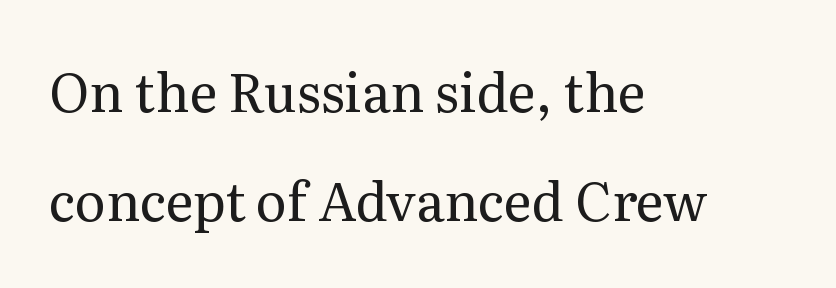
{"serif": "yes", "italic": "no", "bold": "no", "weight": "regular", "width": "normal", "stroke_contrast": "medium", "x_height": "medium", "monospaced": "no", "underline": "no", "align": "left", "line_spacing": "loose", "line_spacing_ratio": 2.06, "letter_spacing": "normal", "letter_spacing_em": 0.0, "glyph_px": 53}
